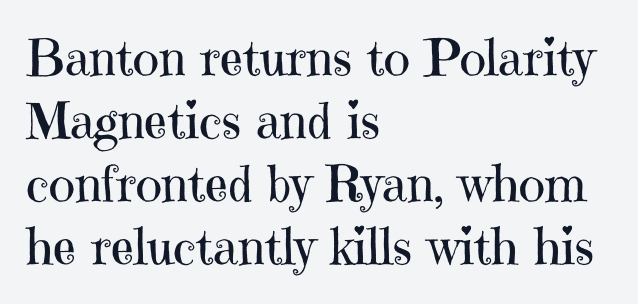
{"serif": "yes", "italic": "no", "bold": "no", "weight": "regular", "width": "normal", "stroke_contrast": "high", "x_height": "medium", "monospaced": "no", "underline": "no", "align": "left", "line_spacing": "normal", "line_spacing_ratio": 1.26, "letter_spacing": "normal", "letter_spacing_em": 0.0, "glyph_px": 50}
